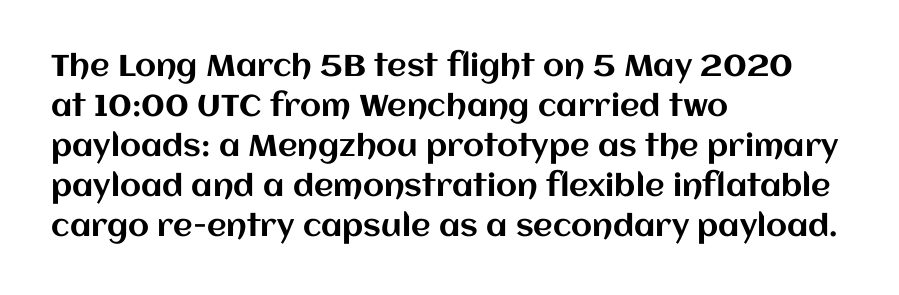
The image shows 30 px text type, upright; set left-aligned, normal line spacing (1.33x), normal letter spacing, not underlined; medium stroke contrast and a large x-height.
